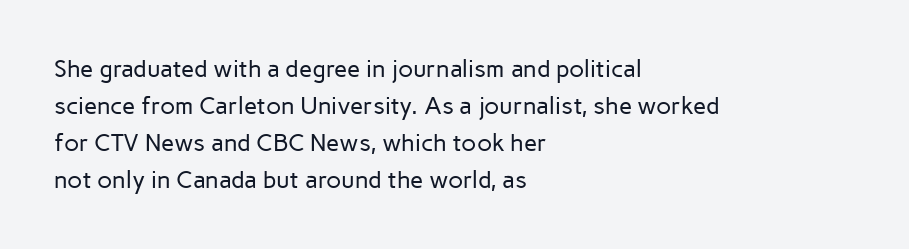
{"italic": "no", "bold": "no", "underline": "no", "align": "left", "line_spacing": "normal", "line_spacing_ratio": 1.54, "letter_spacing": "normal", "letter_spacing_em": 0.0, "glyph_px": 24}
